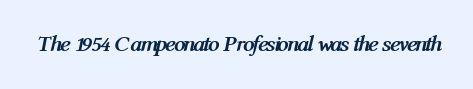
Would a proofreader flag this as italicized? Yes. The glyphs are unaccompanied by any horizontal stroke below them. Observe the ordinary spacing: letters are neighbours, not strangers. Chunky letters — that's bold for sure.
